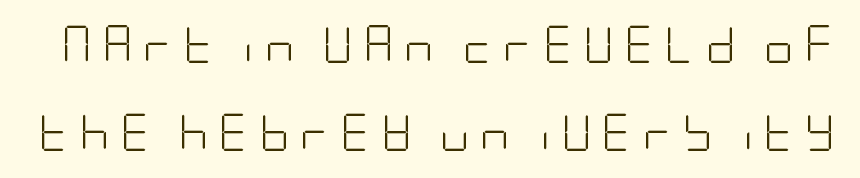
The image shows 37 px light, condensed sans-serif type, upright; set loose line spacing (2.38x), unusually wide letter spacing (+0.28 em), not underlined; low stroke contrast and a large x-height.
